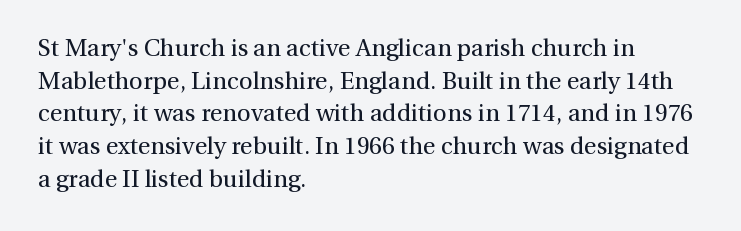
Q: Is the text bold? A: No.
Q: Is the text italic (slanted)? A: No, it is upright.
Q: Is the text underlined? A: No.
Q: How is the paragraph aligned? A: Left-aligned.
Q: Is the spacing between letters normal or unusually wide? A: Normal.
Q: Is the spacing between lines tight, normal or loose? A: Normal.
